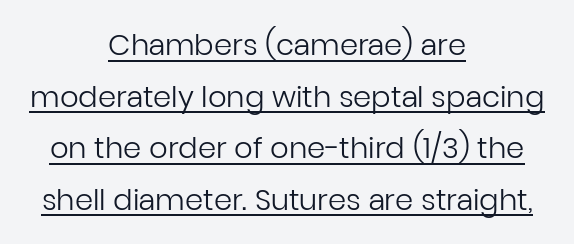
Stroke mass is kept to a normal reading level or below. The glyphs in this specimen are sans serif. Glance below the letters and you will spot a drawn line. The gaps between neighbouring characters are ordinary and unremarkable. Varying glyph widths throughout — classic text-font behaviour.
